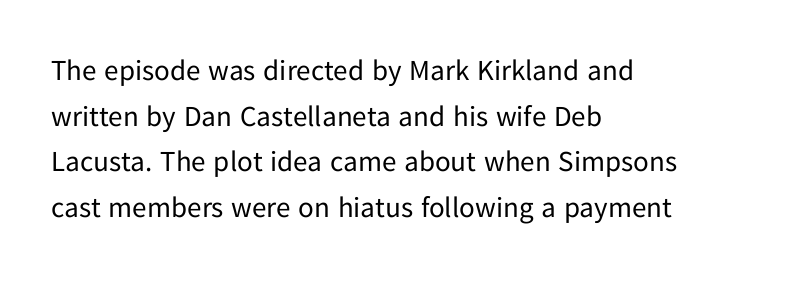
The letterforms sit at book weight or below. Unlike a traditional serif, this face leaves its strokes unadorned. The letters sit at their default tracking, neither squeezed nor spread. Casual observation: everything's shoved over to the left. The specimen omits any rule beneath the text block's lines. Does the lettering tilt? It doesn't — this is upright.
